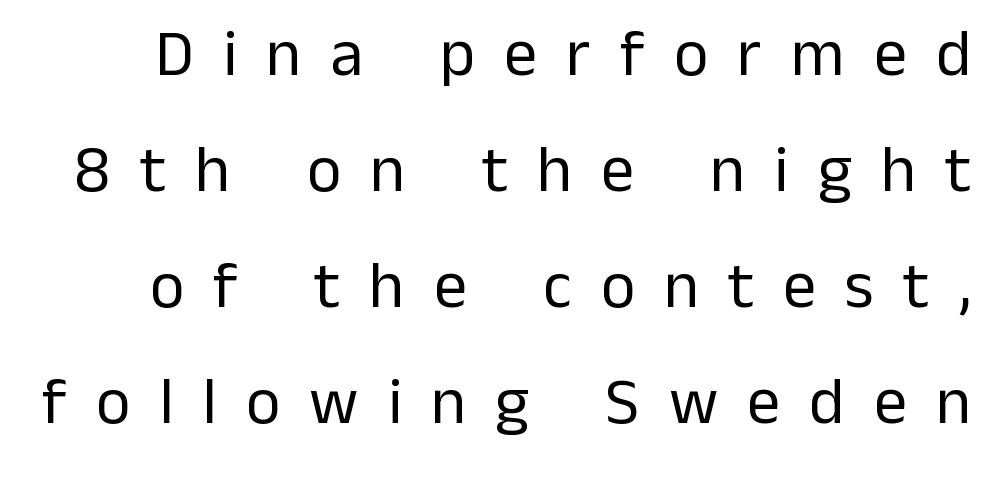
The image shows 66 px regular-weight sans-serif type, upright; set line spacing 1.76x, unusually wide letter spacing (+0.44 em), not underlined; low stroke contrast and a medium x-height.
